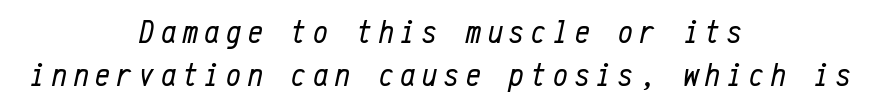
{"italic": "yes", "lean": "right", "slant_degrees": 12, "bold": "no", "weight": "regular", "width": "condensed", "stroke_contrast": "low", "x_height": "medium", "monospaced": "yes", "underline": "no", "align": "center", "line_spacing": "normal", "line_spacing_ratio": 1.31, "letter_spacing": "wide", "letter_spacing_em": 0.21, "glyph_px": 33}
